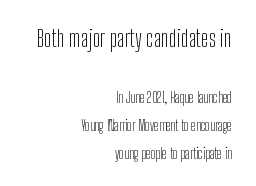
Q: Is the text bold? A: No.
Q: Is the text italic (slanted)? A: No, it is upright.
Q: Is the text underlined? A: No.
Q: How is the paragraph aligned? A: Right-aligned.
Q: Is the spacing between letters normal or unusually wide? A: Normal.
Q: Is the spacing between lines tight, normal or loose? A: Loose.
Q: Which block of text is set in a larger size, the first (top) or the second (bottom)? A: The first (top) one.
